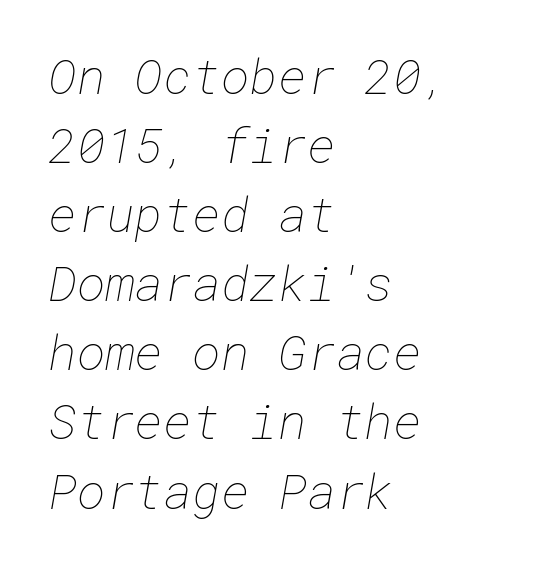
The type is set solid horizontally, with unmodified tracking. Type without underlining. The rendering uses a moderate line-height, typical for paragraphs. A classic flush-left, rag-right setting is used for this passage. The typesetting does not lean heavy: it is not bold.
